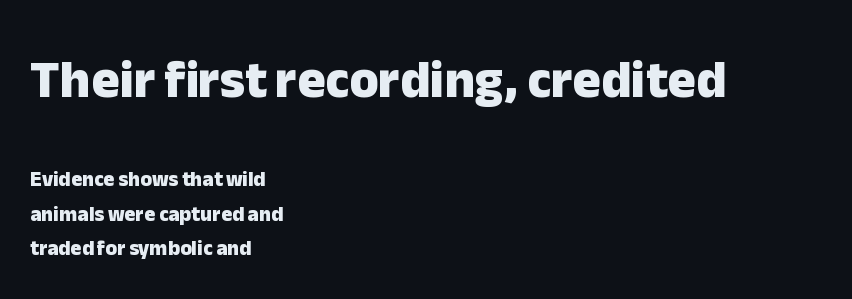
{"serif": "no", "italic": "no", "bold": "yes", "weight": "heavy", "width": "normal", "stroke_contrast": "low", "x_height": "medium", "monospaced": "no", "underline": "no", "align": "left", "line_spacing": "normal", "line_spacing_ratio": 1.64, "letter_spacing": "normal", "letter_spacing_em": 0.0, "larger_block": "first", "size_ratio": 2.52, "glyph_px": 53}
